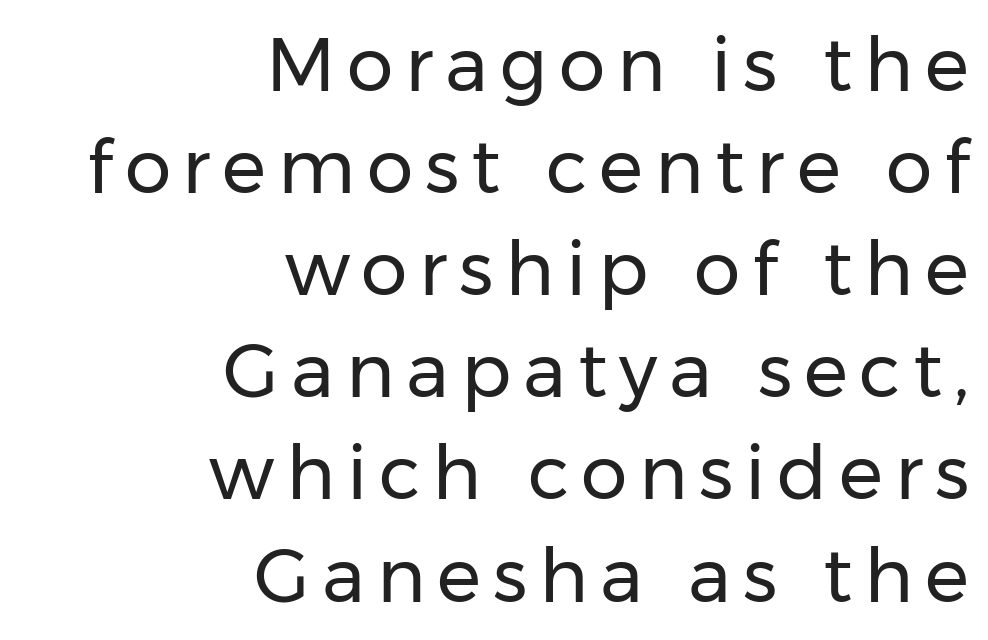
The image shows 74 px regular-weight sans-serif type, upright; set right-aligned, normal line spacing (1.38x), not underlined; low stroke contrast and a medium x-height.
